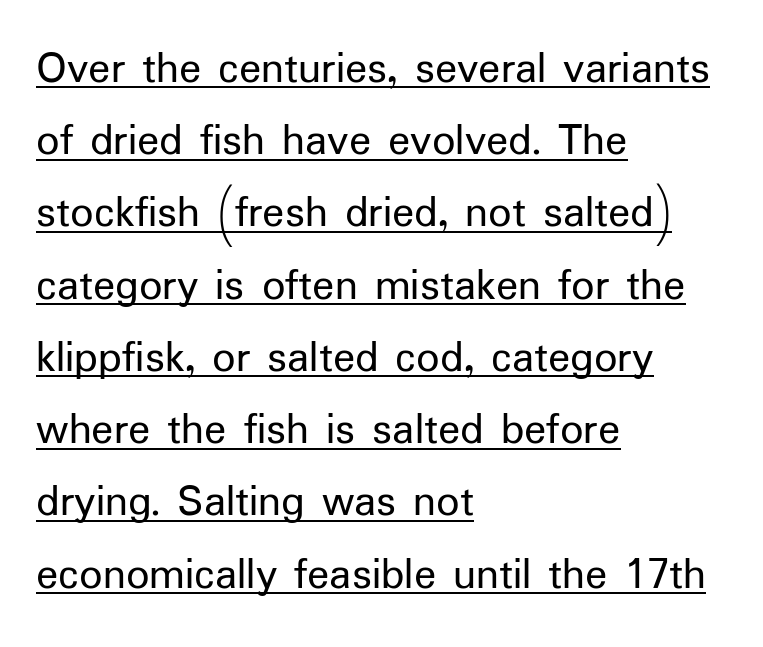
Q: Is the text bold? A: No.
Q: Is the text italic (slanted)? A: No, it is upright.
Q: Is the typeface a serif or a sans-serif typeface? A: Sans-serif.
Q: Is the text underlined? A: Yes.
Q: How is the paragraph aligned? A: Left-aligned.
Q: Is the spacing between letters normal or unusually wide? A: Normal.
Q: Is the spacing between lines tight, normal or loose? A: Normal.
Q: Width (condensed, normal, or wide)? A: Normal.
Q: Stroke contrast? A: Low.
Q: x-height? A: Medium.
Q: Monospaced? A: No.
